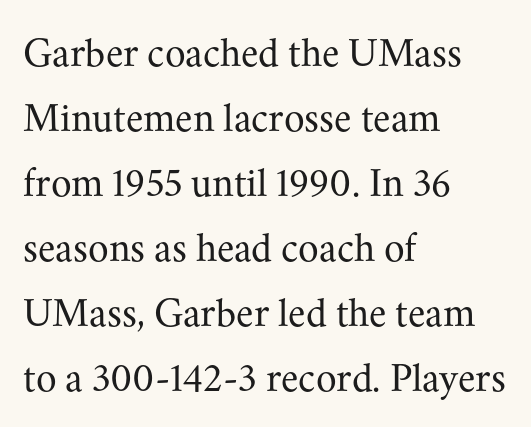
The image shows 42 px regular-weight serif type, upright; set left-aligned, normal line spacing (1.55x), normal letter spacing, not underlined; medium stroke contrast and a small x-height.
